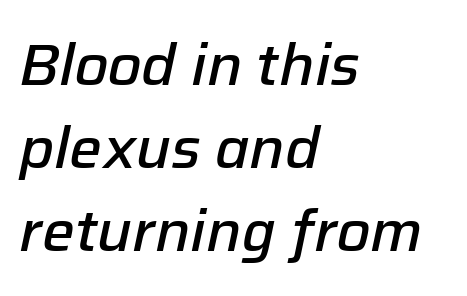
{"italic": "yes", "lean": "right", "slant_degrees": 12, "bold": "semi", "weight": "semibold", "width": "normal", "stroke_contrast": "low", "x_height": "medium", "monospaced": "no", "underline": "no", "align": "left", "line_spacing": "normal", "line_spacing_ratio": 1.43, "letter_spacing": "normal", "letter_spacing_em": 0.0, "glyph_px": 58}
